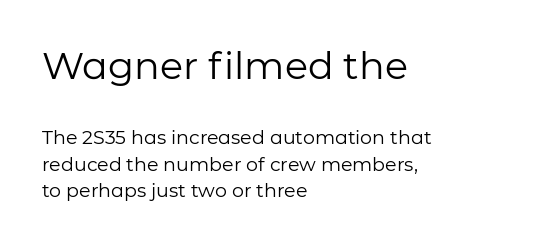
The gaps between neighbouring characters are ordinary and unremarkable. Block one is the big one; block two sits smaller underneath. This sample uses an upright cut, with every glyph sitting square on the baseline. Letters have the restrained weight of plain body copy at most.
